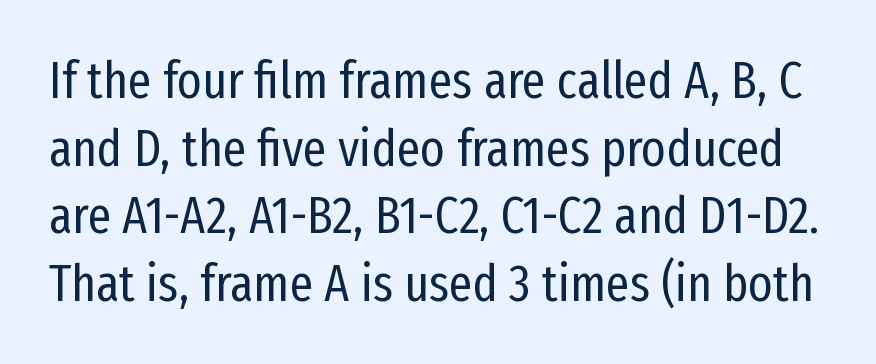
The image shows 52 px regular-weight, condensed sans-serif type, upright; set normal line spacing (1.3x), normal letter spacing, not underlined; low stroke contrast and a medium x-height.
